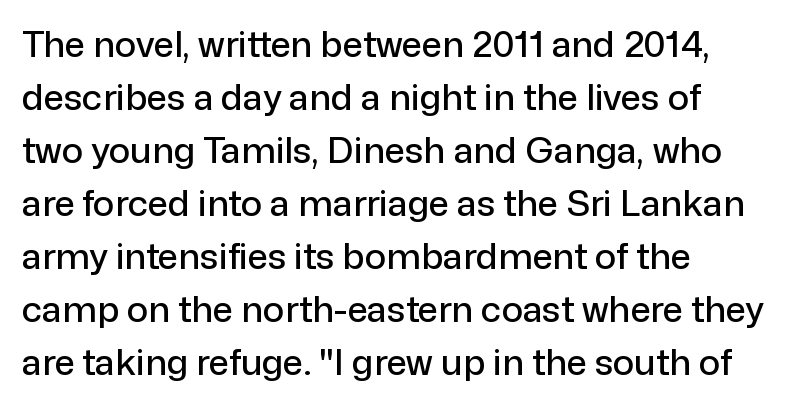
{"serif": "no", "italic": "no", "width": "normal", "stroke_contrast": "low", "x_height": "medium", "monospaced": "no", "underline": "no", "align": "left", "line_spacing": "normal", "line_spacing_ratio": 1.47, "letter_spacing": "normal", "letter_spacing_em": 0.0, "glyph_px": 36}
